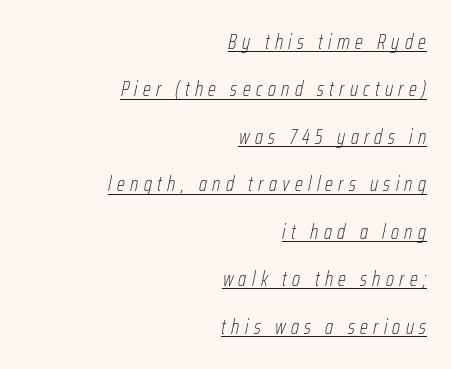
Weight: regular or lighter. Each line ends at the same right margin while the left side varies. Compared with undecorated copy, this sample adds a rule below the words. What's the leading like? Stretched, with rows far apart. The rendering inserts visible extra space after every character. The text carries the slant typical of an italic or oblique font.
